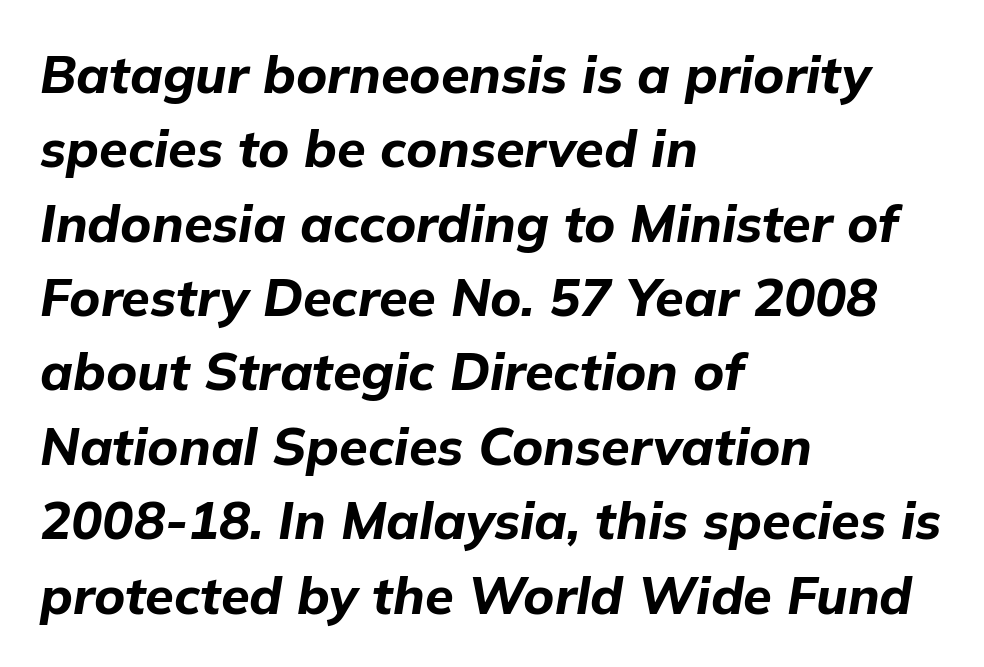
The characters look thick and weighty, a clear bold. Is this a fixed-width face? No — the glyphs have proportional, varying widths. Between one letter and the next there's only the usual sliver of space. The space beneath each line is pristine and unruled. This block has exactly the height ordinary leading produces. Left-aligned paragraph, ragged on the right.
